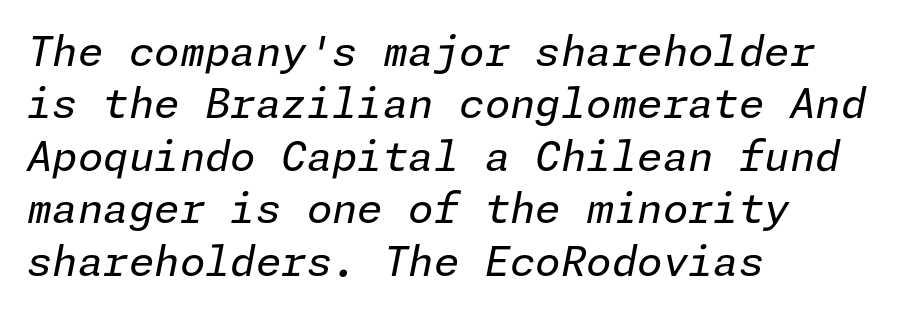
The image shows 41 px regular-weight type, italic (leaning right); set left-aligned, normal line spacing (1.28x), normal letter spacing, not underlined; low stroke contrast and a medium x-height.
